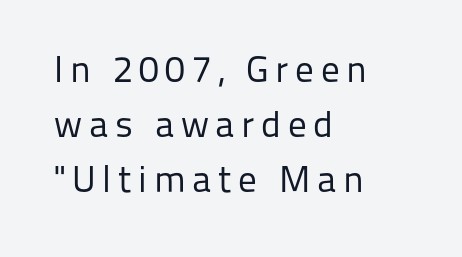
Letters have the restrained weight of plain body copy at most. The axis of the letterforms is exactly vertical. Is there much room between lines? A standard amount, neither cramped nor airy. You can tell from the bare stems that sans-serif type was used. Notice how the passage keeps a crisp vertical edge on the left only. Looks like regular typesetting: each glyph gets only the width it needs.
